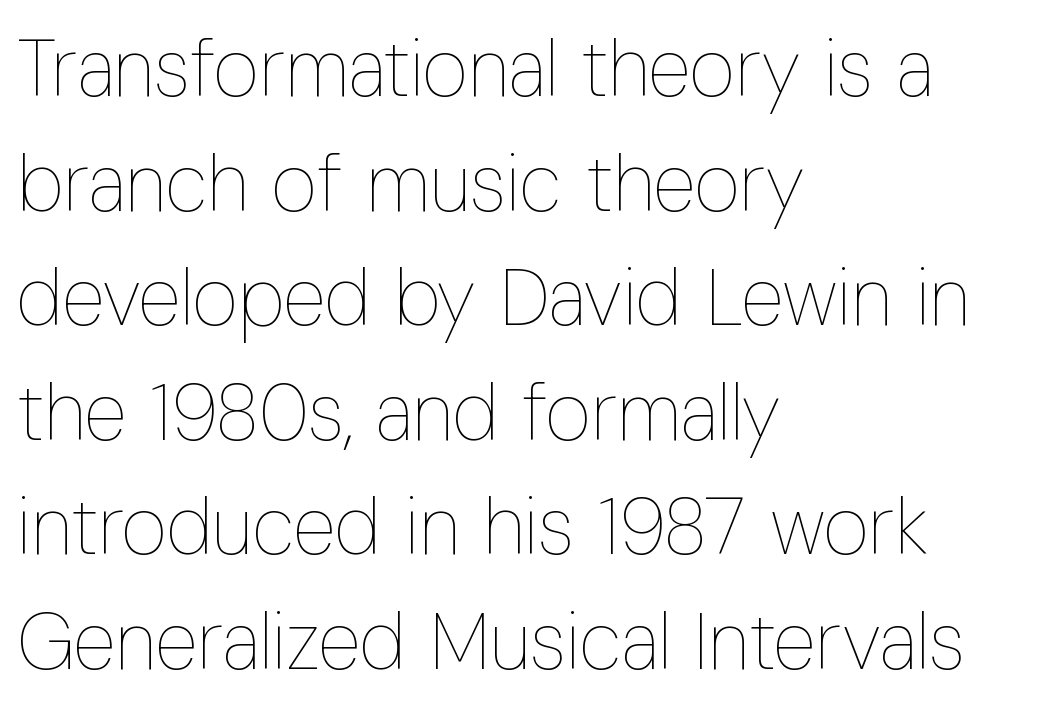
The image shows 79 px thin, condensed type, upright; set left-aligned, normal line spacing (1.45x), normal letter spacing, not underlined; low stroke contrast and a medium x-height.
